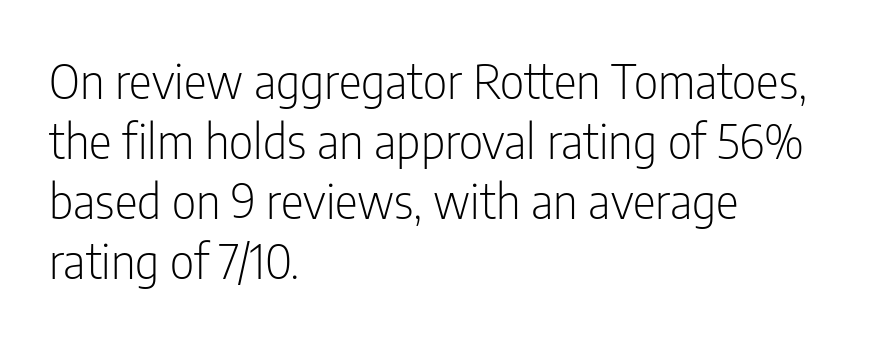
{"serif": "no", "italic": "no", "bold": "no", "weight": "light", "width": "condensed", "stroke_contrast": "low", "x_height": "medium", "monospaced": "no", "underline": "no", "align": "left", "line_spacing": "normal", "line_spacing_ratio": 1.25, "letter_spacing": "normal", "letter_spacing_em": 0.0, "glyph_px": 48}
